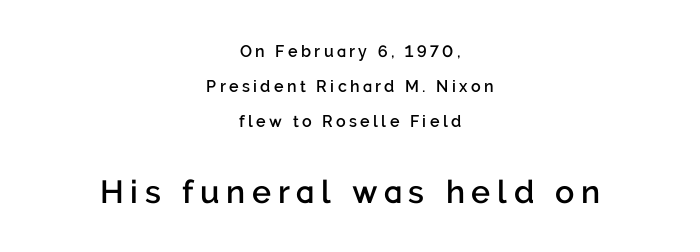
The image shows 32 px semibold sans-serif type, upright; set centered, loose line spacing (2.19x), unusually wide letter spacing (+0.21 em), not underlined; the second (bottom) block is 2.0x larger; low stroke contrast and a medium x-height.
